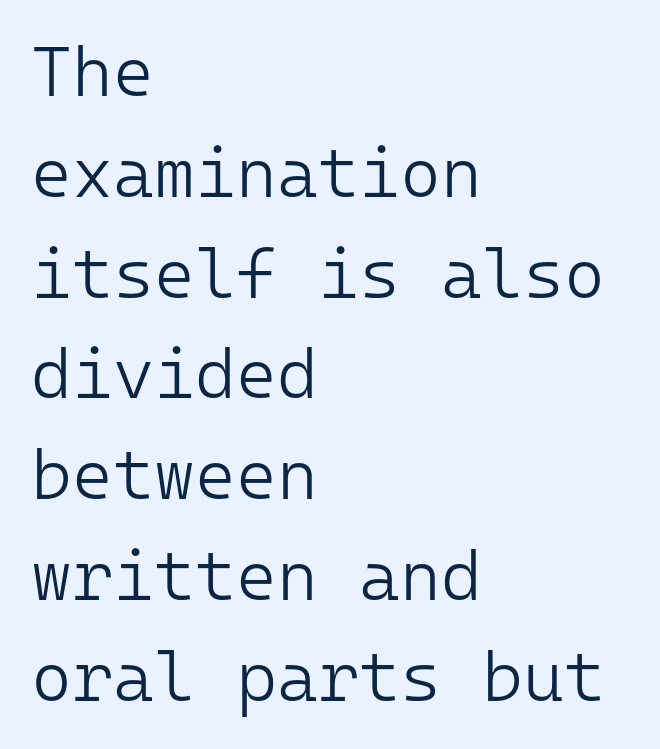
Q: Is the text bold? A: No.
Q: Is the text italic (slanted)? A: No, it is upright.
Q: Is the typeface a serif or a sans-serif typeface? A: Sans-serif.
Q: Is the text underlined? A: No.
Q: How is the paragraph aligned? A: Left-aligned.
Q: Is the spacing between letters normal or unusually wide? A: Normal.
Q: Is the spacing between lines tight, normal or loose? A: Normal.
Q: Width (condensed, normal, or wide)? A: Normal.
Q: Stroke contrast? A: Low.
Q: x-height? A: Medium.
Q: Monospaced? A: Yes.
